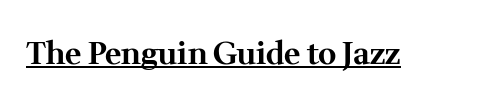
The image shows 31 px bold serif type, upright; set normal letter spacing, underlined; medium stroke contrast and a medium x-height.
